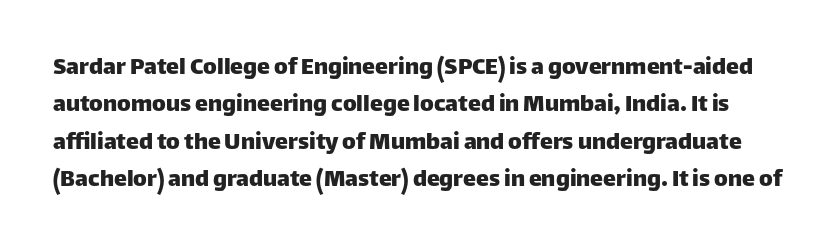
Look at the tracking — it's just the regular setting, nothing added. Unlike italic type, these characters show no tilt at all. Leading: standard. Underline: absent.
